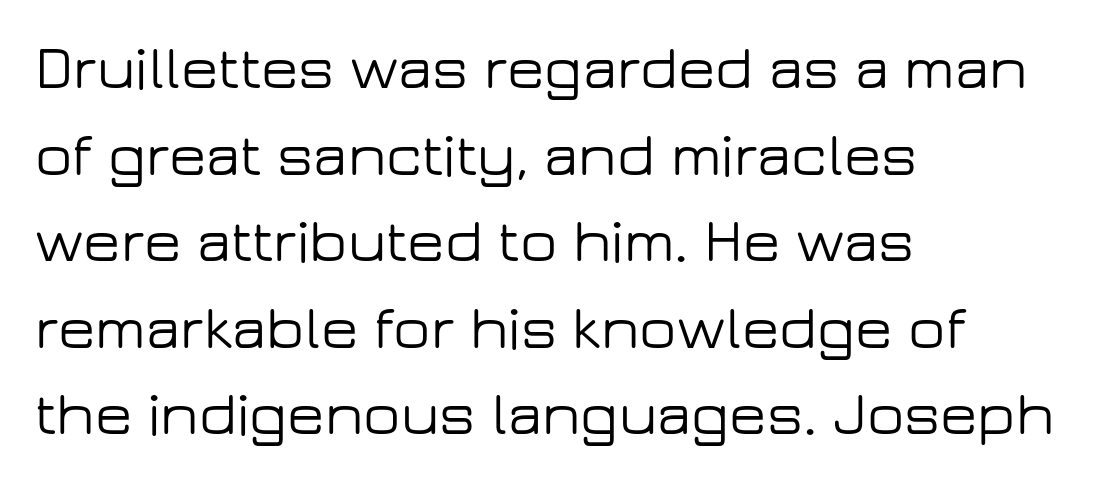
The image shows 61 px wide sans-serif type, upright; set left-aligned, normal line spacing (1.42x), normal letter spacing, not underlined; low stroke contrast and a medium x-height.
